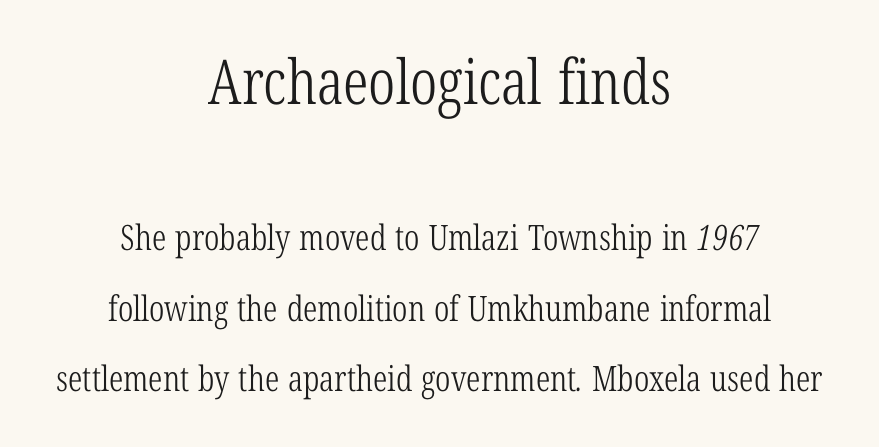
The image shows 62 px light, condensed serif type; set centered, loose line spacing (2.02x), normal letter spacing, not underlined; the first (top) block is 1.77x larger; low stroke contrast and a medium x-height.
